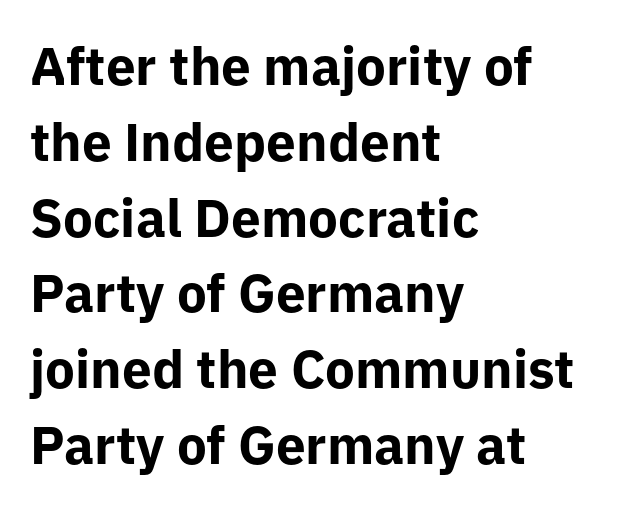
Q: Is the text bold? A: Yes.
Q: Is the text italic (slanted)? A: No, it is upright.
Q: Is the typeface a serif or a sans-serif typeface? A: Sans-serif.
Q: Is the text underlined? A: No.
Q: How is the paragraph aligned? A: Left-aligned.
Q: Is the spacing between letters normal or unusually wide? A: Normal.
Q: Is the spacing between lines tight, normal or loose? A: Normal.
Q: Width (condensed, normal, or wide)? A: Normal.
Q: Stroke contrast? A: Low.
Q: x-height? A: Medium.
Q: Monospaced? A: No.
